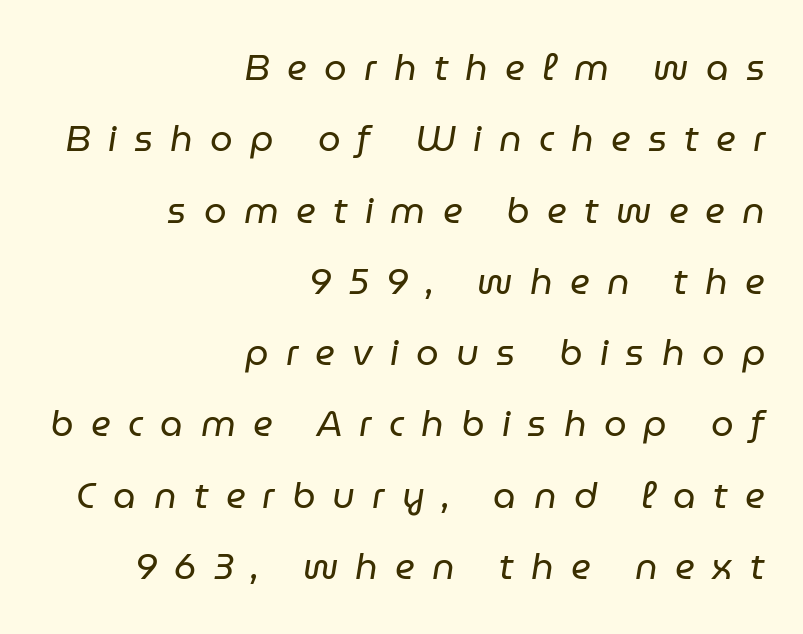
The image shows 36 px regular-weight type, italic (leaning right); set right-aligned, loose line spacing (1.98x), unusually wide letter spacing (+0.48 em), not underlined; low stroke contrast and a medium x-height.
